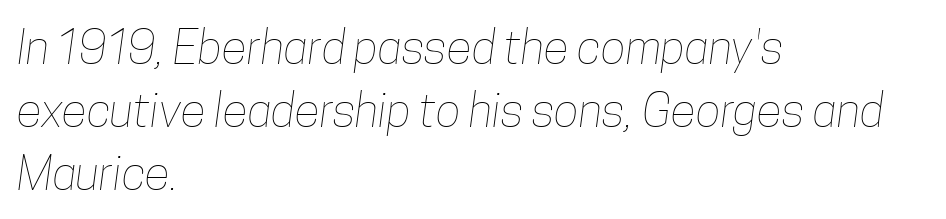
The image shows 47 px thin, condensed type; set left-aligned, normal line spacing (1.34x), normal letter spacing, not underlined; low stroke contrast and a medium x-height.
